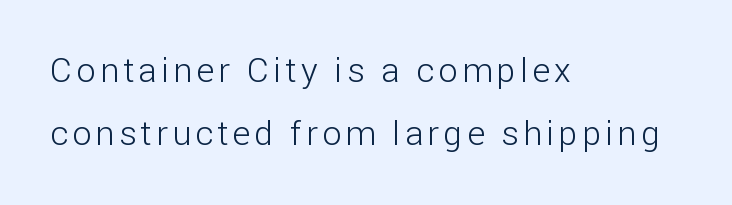
Q: Is the text bold? A: No.
Q: Is the text italic (slanted)? A: No, it is upright.
Q: Is the typeface a serif or a sans-serif typeface? A: Sans-serif.
Q: Is the text underlined? A: No.
Q: How is the paragraph aligned? A: Left-aligned.
Q: Width (condensed, normal, or wide)? A: Normal.
Q: Stroke contrast? A: Low.
Q: x-height? A: Medium.
Q: Monospaced? A: No.
